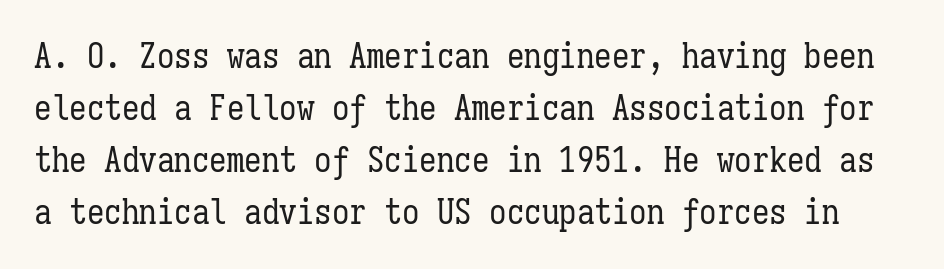
{"italic": "no", "bold": "no", "weight": "regular", "width": "condensed", "stroke_contrast": "low", "x_height": "medium", "monospaced": "yes", "underline": "no", "line_spacing": "normal", "line_spacing_ratio": 1.49, "letter_spacing": "normal", "letter_spacing_em": 0.0, "glyph_px": 35}
